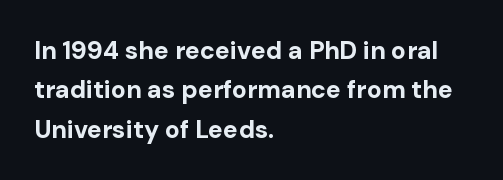
{"italic": "no", "bold": "yes", "underline": "no", "align": "left", "line_spacing": "normal", "line_spacing_ratio": 1.58, "letter_spacing": "normal", "letter_spacing_em": 0.0, "glyph_px": 25}
